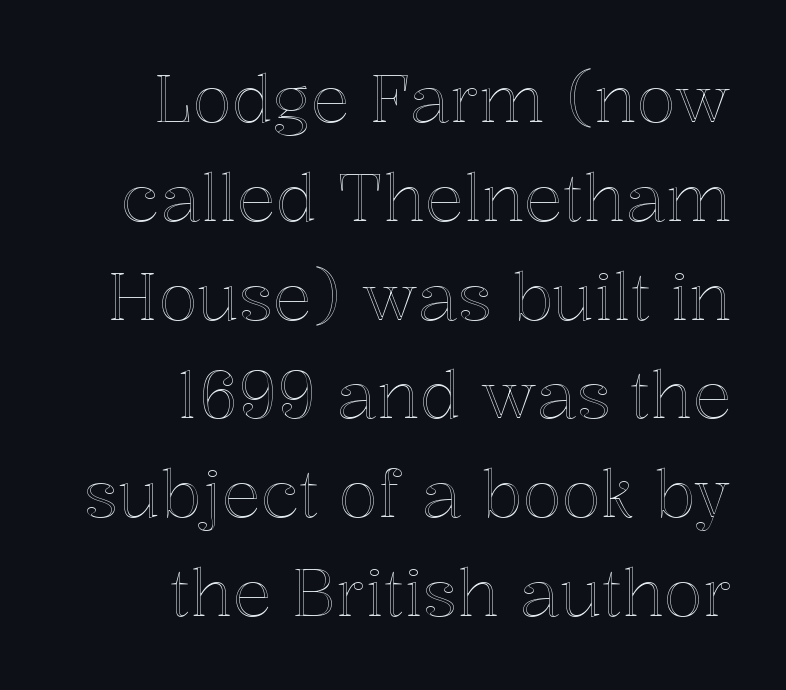
How would I describe the line gaps? Plain and ordinary. The words here are not underlined. Tracking here is standard; glyphs follow each other at the usual distance. You can tell it's not italic because the verticals are truly vertical.
